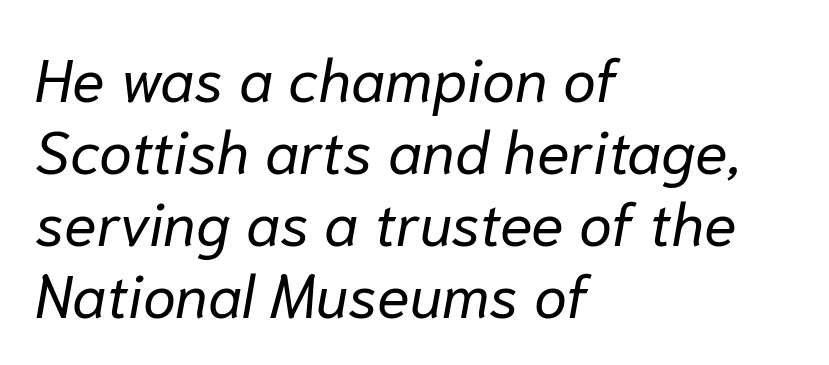
Bare-footed words on every line. Here the designer chose a conventional face with non-uniform glyph widths. The ragged edge is on the right, which tells us the setting is flush left. The lettering tilts uniformly, giving the passage an italic look. The letterforms sit at book weight or below.
